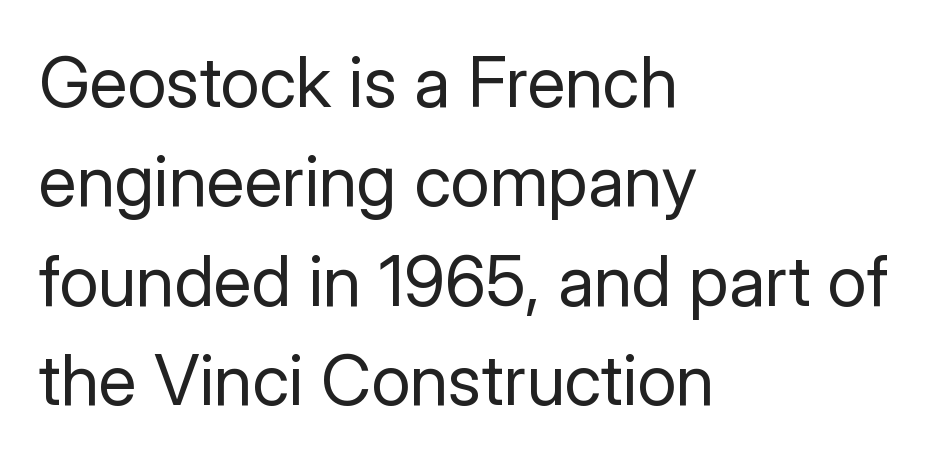
{"serif": "no", "italic": "no", "bold": "no", "weight": "regular", "width": "normal", "stroke_contrast": "low", "x_height": "medium", "monospaced": "no", "underline": "no", "align": "left", "line_spacing": "normal", "line_spacing_ratio": 1.42, "letter_spacing": "normal", "letter_spacing_em": 0.0, "glyph_px": 70}
